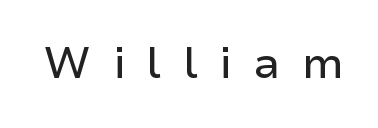
The image shows 43 px sans-serif type, upright; set unusually wide letter spacing (+0.5 em), not underlined; low stroke contrast and a medium x-height.
